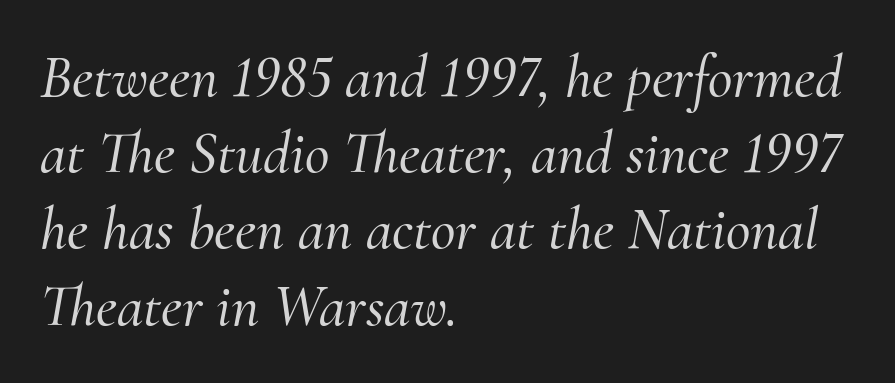
In terms of posture, this sample is oblique. Words float on clear page, feet unadorned. The rag falls on the right side of this text block. You can tell from the footed stems that serif type was used.
